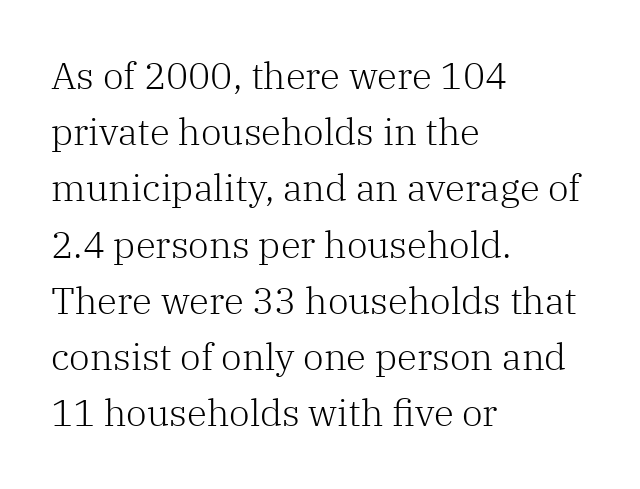
The image shows 37 px light serif type, upright; set left-aligned, normal line spacing (1.52x), normal letter spacing, not underlined; low stroke contrast and a medium x-height.
